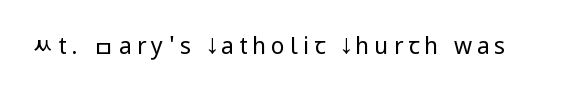
It's the straight-up-and-down kind of type. No extra ink here — the face is not bold. Descender tails drop into unmarked territory. Short note: letters widely spaced.
